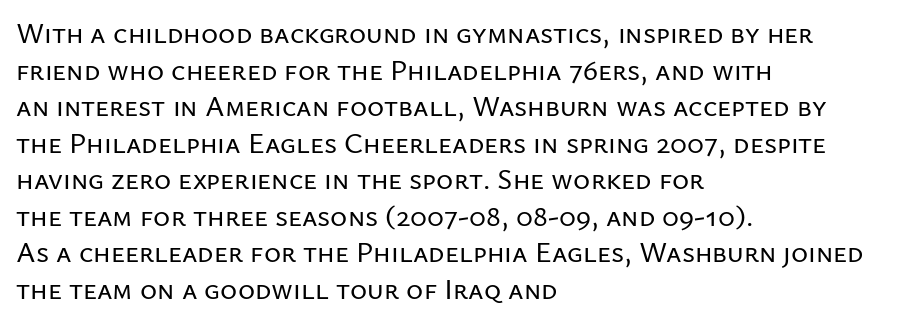
The image shows 29 px sans-serif type, upright; set left-aligned, normal line spacing (1.26x), normal letter spacing, not underlined; low stroke contrast and a medium x-height.
